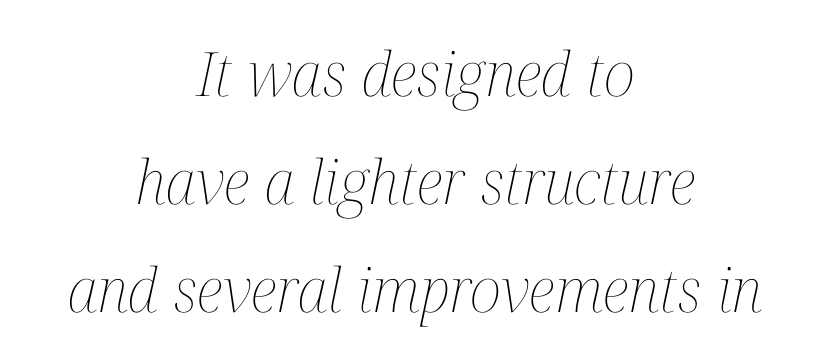
The image shows 61 px thin, condensed type, italic (leaning right); set centered, line spacing 1.77x, normal letter spacing, not underlined; medium stroke contrast and a medium x-height.
